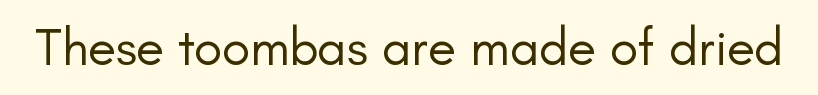
The strokes are not fattened; the text isn't bold. No extra tracking has been applied to these lines. Varying glyph widths throughout — classic text-font behaviour. Clear beneath every line of the passage. No feet cap the strokes, marking this as sans-serif type. The type sits square on the baseline with zero lean.
